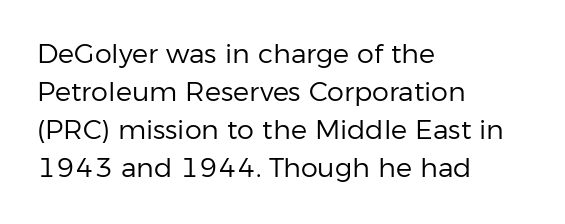
{"italic": "no", "bold": "no", "underline": "no", "align": "left", "line_spacing": "normal", "line_spacing_ratio": 1.41, "letter_spacing": "normal", "letter_spacing_em": 0.0, "glyph_px": 27}
